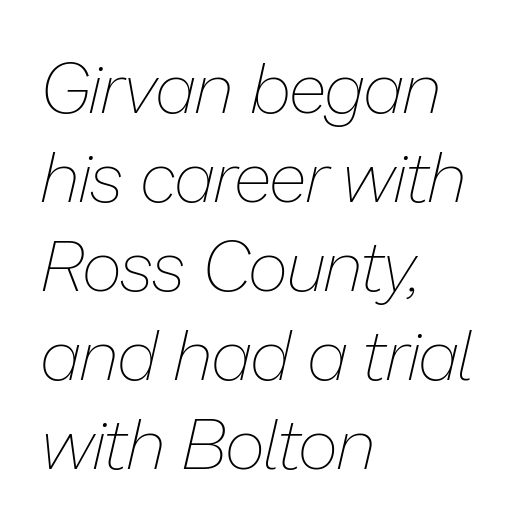
{"italic": "yes", "lean": "right", "slant_degrees": 13, "bold": "no", "weight": "thin", "width": "normal", "stroke_contrast": "low", "x_height": "medium", "monospaced": "no", "underline": "no", "align": "left", "line_spacing": "normal", "line_spacing_ratio": 1.27, "letter_spacing": "normal", "letter_spacing_em": 0.0, "glyph_px": 70}
